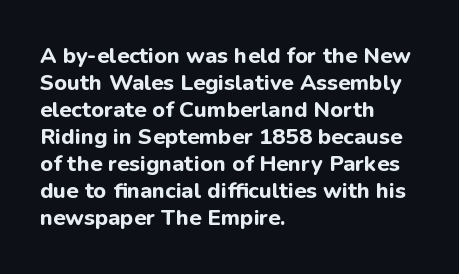
The setting favours the left margin, as ordinary paragraphs usually do. The strip under each line holds only bare page. Every letter is thick-stroked: bold, no question. In terms of posture, this sample is upright. Is the letter spacing exaggerated? No — it looks like the ordinary default.
